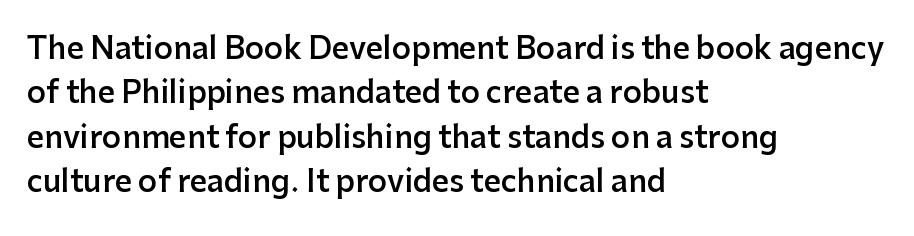
Q: Is the text bold? A: Semi-bold.
Q: Is the text italic (slanted)? A: No, it is upright.
Q: Is the typeface a serif or a sans-serif typeface? A: Sans-serif.
Q: Is the text underlined? A: No.
Q: How is the paragraph aligned? A: Left-aligned.
Q: Is the spacing between letters normal or unusually wide? A: Normal.
Q: Is the spacing between lines tight, normal or loose? A: Normal.
Q: Width (condensed, normal, or wide)? A: Normal.
Q: Stroke contrast? A: Low.
Q: x-height? A: Medium.
Q: Monospaced? A: No.
